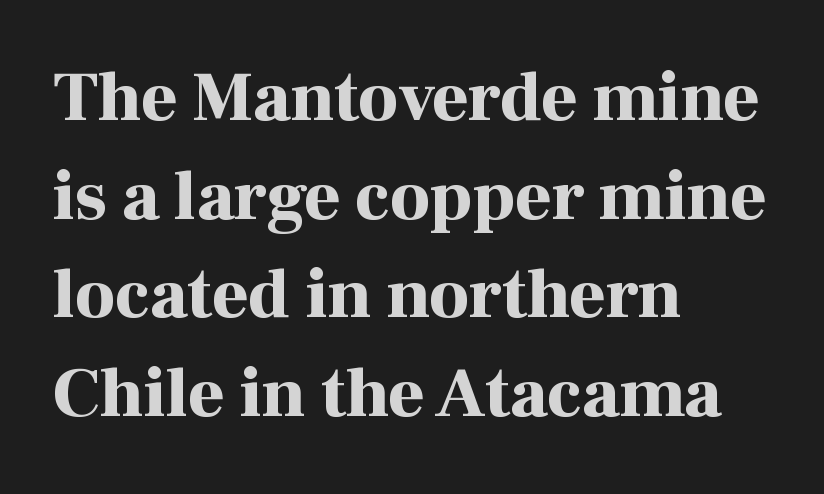
{"serif": "yes", "italic": "no", "bold": "yes", "weight": "bold", "width": "normal", "stroke_contrast": "high", "x_height": "medium", "monospaced": "no", "underline": "no", "align": "left", "line_spacing": "normal", "line_spacing_ratio": 1.41, "letter_spacing": "normal", "letter_spacing_em": 0.0, "glyph_px": 70}
